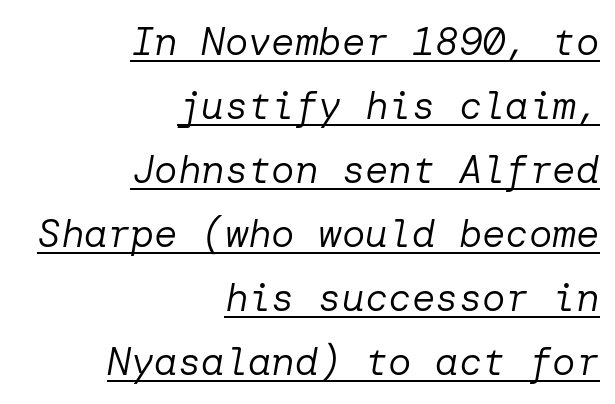
The image shows 39 px regular-weight type, italic (leaning right); set right-aligned, normal line spacing (1.64x), normal letter spacing, underlined; low stroke contrast and a medium x-height.
